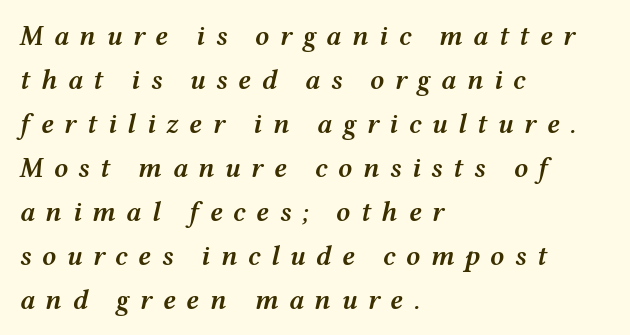
{"italic": "yes", "lean": "right", "slant_degrees": 12, "bold": "semi", "weight": "semibold", "width": "wide", "stroke_contrast": "medium", "x_height": "medium", "monospaced": "no", "underline": "no", "align": "left", "line_spacing": "normal", "line_spacing_ratio": 1.57, "letter_spacing": "wide", "letter_spacing_em": 0.37, "glyph_px": 28}
